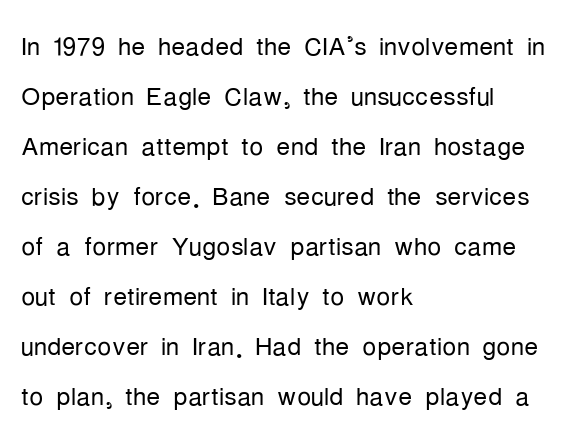
The image shows 35 px light, condensed sans-serif type, upright; set left-aligned, normal line spacing (1.43x), normal letter spacing, not underlined; low stroke contrast and a medium x-height.
